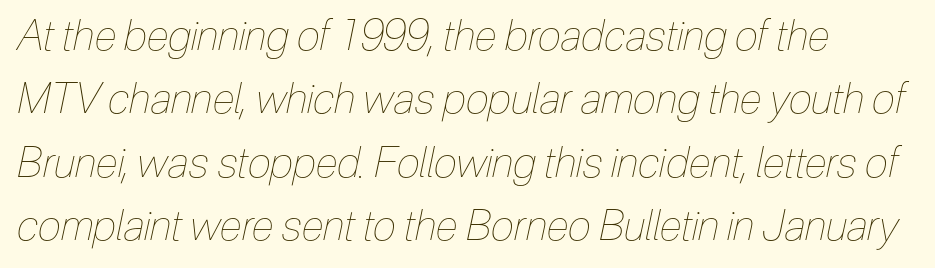
Q: Is the text bold? A: No.
Q: Is the text italic (slanted)? A: Yes, it leans right by about 12 degrees.
Q: Is the text underlined? A: No.
Q: Is the spacing between letters normal or unusually wide? A: Normal.
Q: Is the spacing between lines tight, normal or loose? A: Normal.
Q: Width (condensed, normal, or wide)? A: Condensed.
Q: Stroke contrast? A: Low.
Q: x-height? A: Medium.
Q: Monospaced? A: No.
